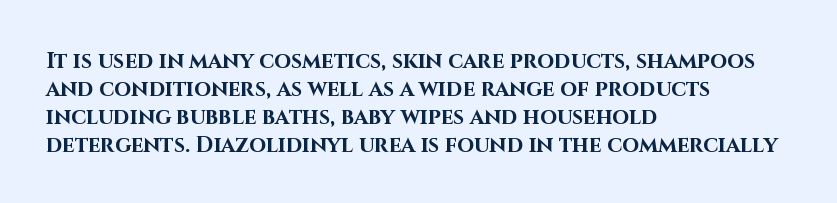
The image shows 22 px bold type, upright; set left-aligned, normal line spacing (1.27x), normal letter spacing, not underlined.
